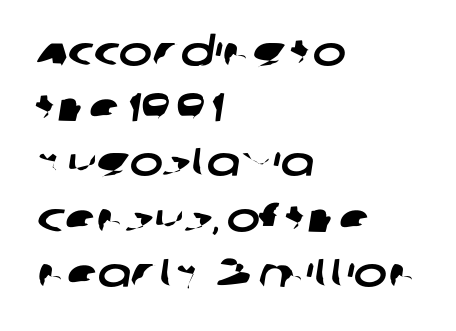
{"serif": "no", "width": "wide", "stroke_contrast": "low", "x_height": "large", "monospaced": "no", "underline": "no", "align": "left", "line_spacing": "normal", "line_spacing_ratio": 1.38, "letter_spacing": "normal", "letter_spacing_em": 0.0, "glyph_px": 40}
